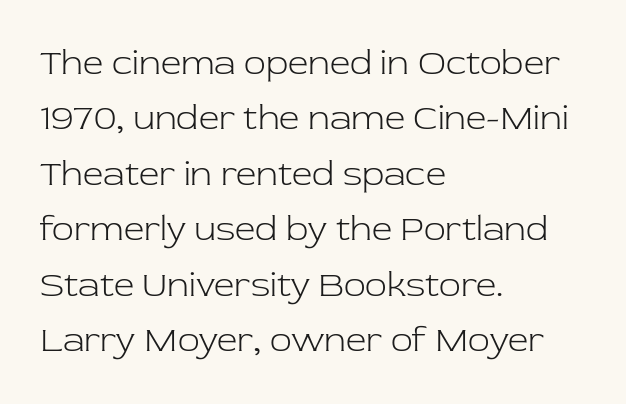
The image shows 36 px light serif type, upright; set left-aligned, normal line spacing (1.54x), normal letter spacing, not underlined; low stroke contrast and a medium x-height.
